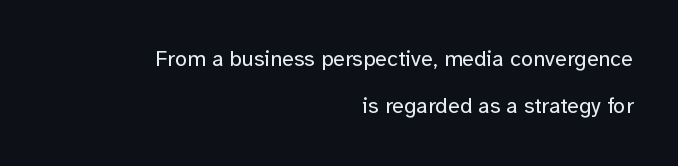
Weight: in the light-to-regular range. The letters stand upright; this is a roman face. Reading down the block, your eye finds every line finishing at a fixed right position. A typesetter would call this leading open, well beyond the default.
